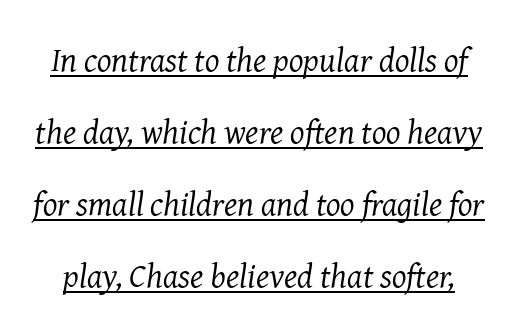
{"serif": "yes", "italic": "yes", "lean": "right", "slant_degrees": 8, "bold": "no", "weight": "regular", "width": "normal", "stroke_contrast": "medium", "x_height": "medium", "monospaced": "no", "underline": "yes", "line_spacing": "loose", "line_spacing_ratio": 2.12, "letter_spacing": "normal", "letter_spacing_em": 0.0, "glyph_px": 34}
